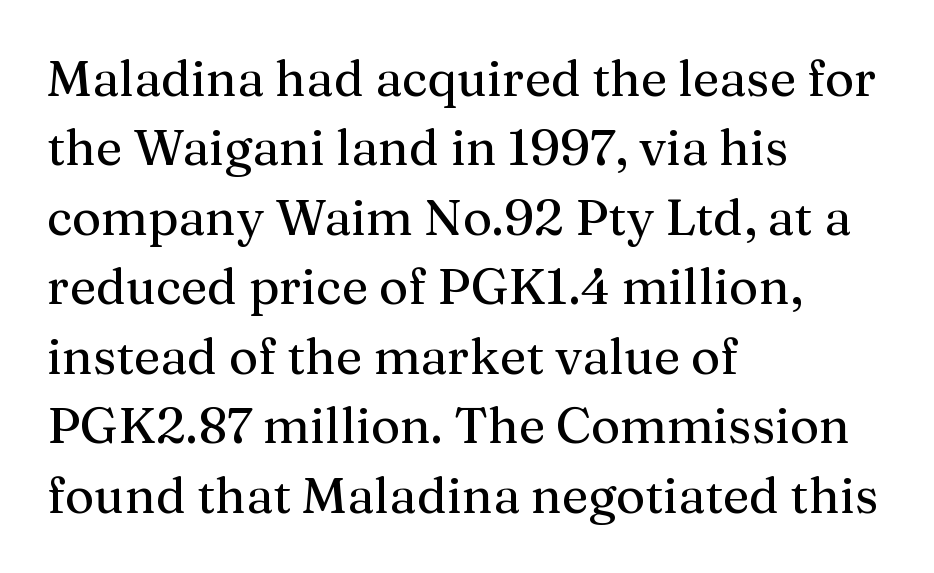
Observe the serifs anchoring each vertical stroke in this sample. The rendering uses a moderate line-height, typical for paragraphs. Is there any slant? The stems are plumb. Only glyphs here, with clear space below each row.
